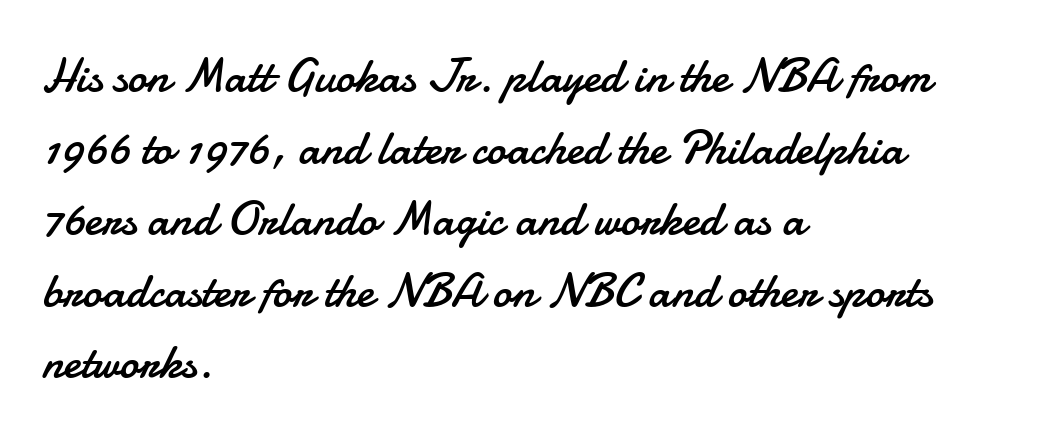
The image shows 48 px regular-weight sans-serif type; set left-aligned, normal line spacing (1.49x), normal letter spacing, not underlined; low stroke contrast and a small x-height.
